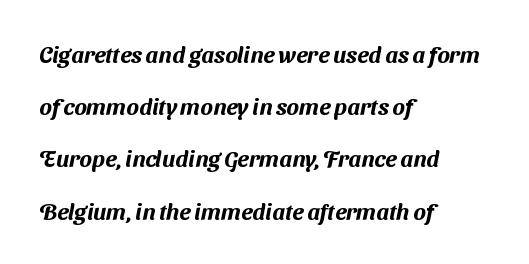
The image shows 23 px text type; set left-aligned, loose line spacing (2.27x), normal letter spacing, not underlined.
